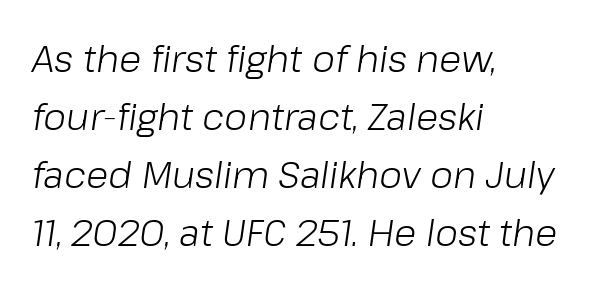
How would I describe the line gaps? Plain and ordinary. Bold? No — there's no thickening of the strokes. Yep, that's italic — everything's leaning. Proportional: the letters do not fall into vertical columns. Words appear dense and cohesive because spacing is normal. Unmarked baselines from the first word to the last.
